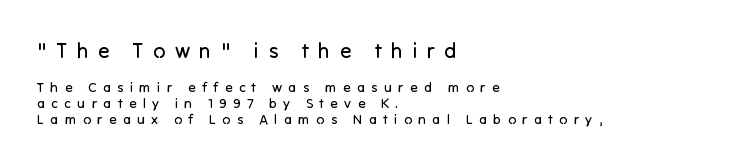
Q: Is the text bold? A: No.
Q: Is the text italic (slanted)? A: No, it is upright.
Q: Is the text underlined? A: No.
Q: How is the paragraph aligned? A: Left-aligned.
Q: Is the spacing between letters normal or unusually wide? A: Unusually wide.
Q: Is the spacing between lines tight, normal or loose? A: Tight.
Q: Which block of text is set in a larger size, the first (top) or the second (bottom)? A: The first (top) one.
